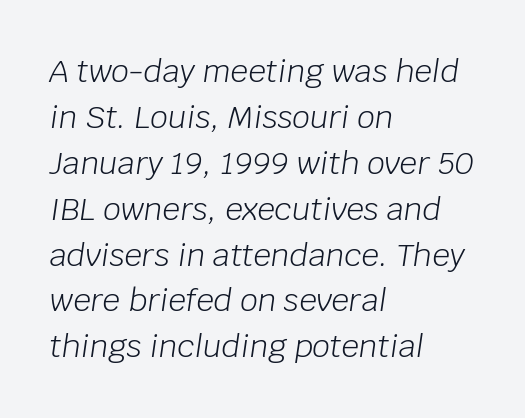
Students, observe: this is what conventionally led text looks like. Caption: face not bold, strokes unweighted. No extra tracking has been applied to these lines. Visually the block forms a straight wall on the left and a jagged coastline on the right.
